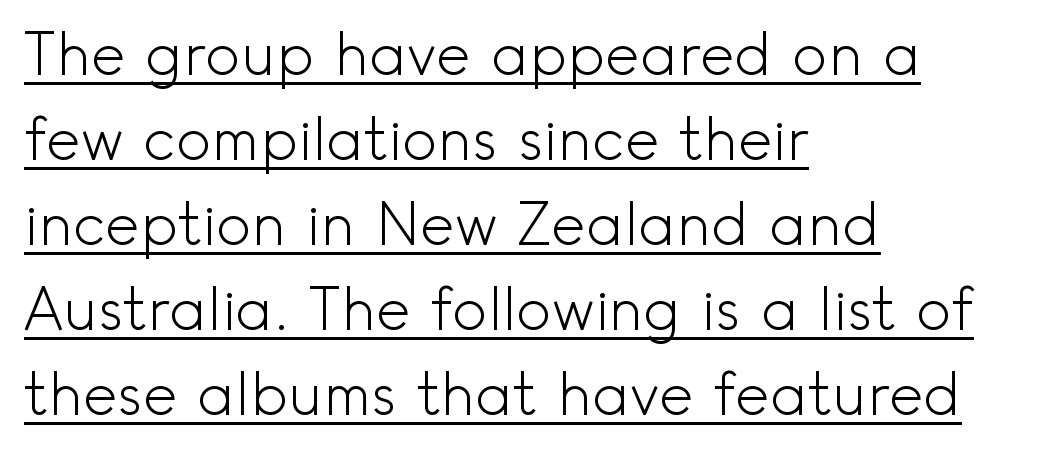
The image shows 59 px light sans-serif type, upright; set left-aligned, normal line spacing (1.44x), normal letter spacing, underlined; a small x-height.
